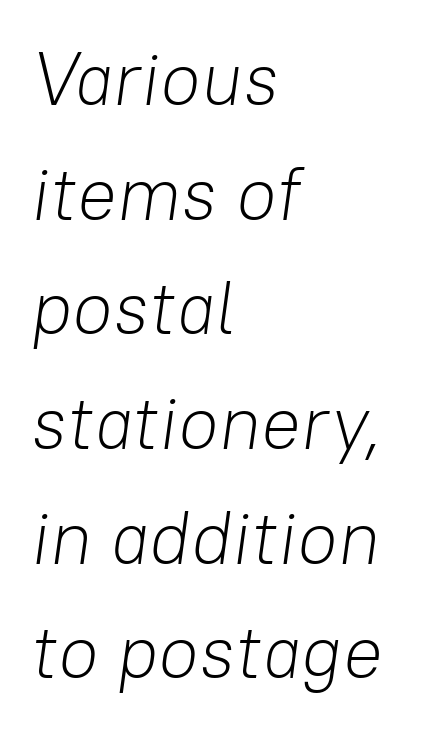
{"italic": "yes", "lean": "right", "slant_degrees": 8, "bold": "no", "weight": "light", "width": "normal", "stroke_contrast": "low", "x_height": "medium", "monospaced": "no", "underline": "no", "align": "left", "line_spacing": "normal", "line_spacing_ratio": 1.55, "letter_spacing": "normal", "letter_spacing_em": 0.0, "glyph_px": 74}
